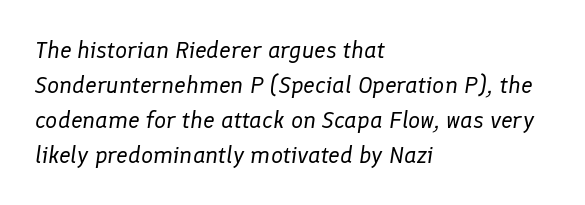
The lettering tilts uniformly, giving the passage an italic look. Unmarked baselines from the first word to the last. Regular leading. Glyph-to-glyph distance matches everyday printed text.
